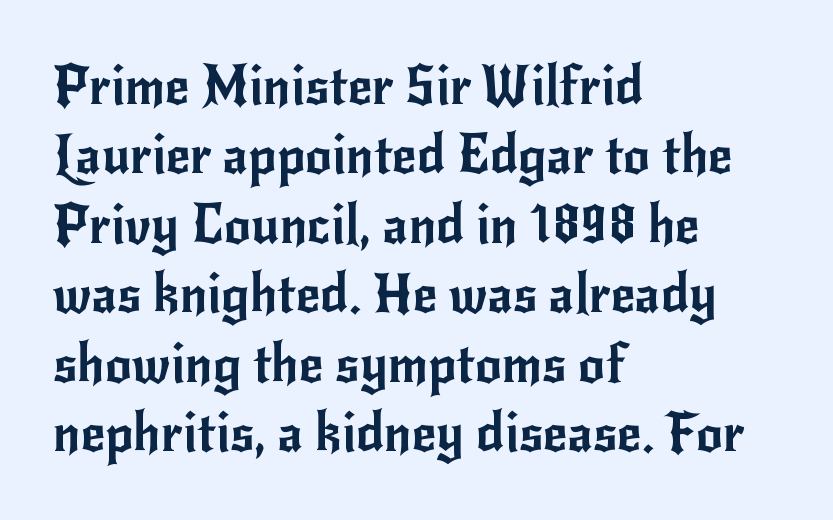
{"serif": "no", "italic": "no", "width": "normal", "stroke_contrast": "low", "x_height": "small", "monospaced": "no", "underline": "no", "align": "left", "line_spacing": "normal", "line_spacing_ratio": 1.31, "letter_spacing": "normal", "letter_spacing_em": 0.0, "glyph_px": 53}
